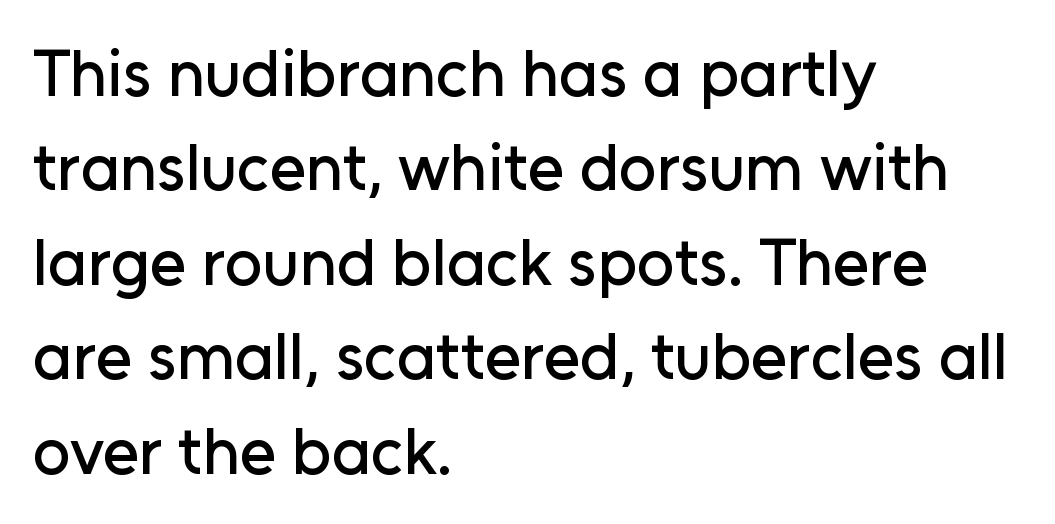
{"serif": "no", "italic": "no", "width": "normal", "stroke_contrast": "low", "x_height": "medium", "monospaced": "no", "underline": "no", "align": "left", "line_spacing": "normal", "line_spacing_ratio": 1.43, "letter_spacing": "normal", "letter_spacing_em": 0.0, "glyph_px": 66}
